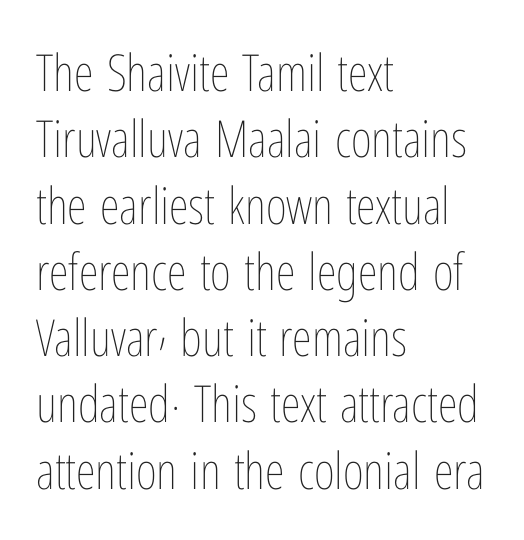
Bold? No — there's no thickening of the strokes. If you drew a line through each stem, it would be perfectly vertical. Looks like regular typesetting: each glyph gets only the width it needs. Underlining? Definitely not there. Leading: standard.
